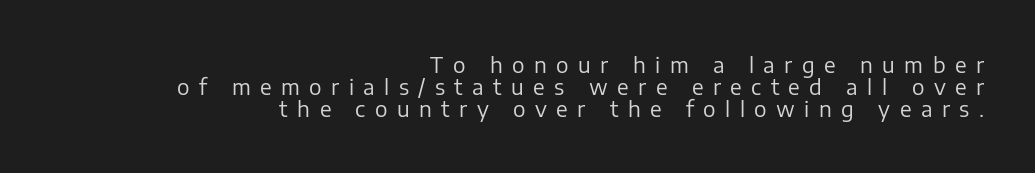
Q: Is the text bold? A: No.
Q: Is the text italic (slanted)? A: No, it is upright.
Q: Is the text underlined? A: No.
Q: How is the paragraph aligned? A: Right-aligned.
Q: Is the spacing between letters normal or unusually wide? A: Unusually wide.
Q: Is the spacing between lines tight, normal or loose? A: Tight.
